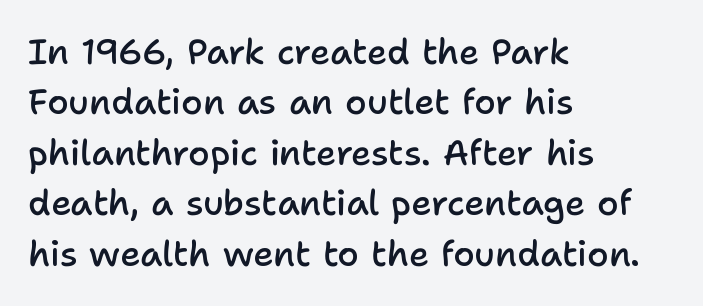
A clean baseline with only descenders dipping below it. Look at the bottom of the vertical strokes: they stop flat, with no serifs. Posture: straight, roman, zero tilt. A normal amount of white space separates one row of letters from the next. Proportional: the letters do not fall into vertical columns. Horizontal alignment here is leftward, the default for most running prose.
